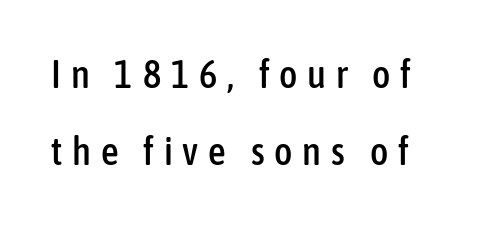
Q: Is the text italic (slanted)? A: No, it is upright.
Q: Is the typeface a serif or a sans-serif typeface? A: Sans-serif.
Q: Is the text underlined? A: No.
Q: Is the spacing between letters normal or unusually wide? A: Unusually wide.
Q: Is the spacing between lines tight, normal or loose? A: Loose.
Q: Width (condensed, normal, or wide)? A: Condensed.
Q: Stroke contrast? A: Low.
Q: x-height? A: Medium.
Q: Monospaced? A: No.
